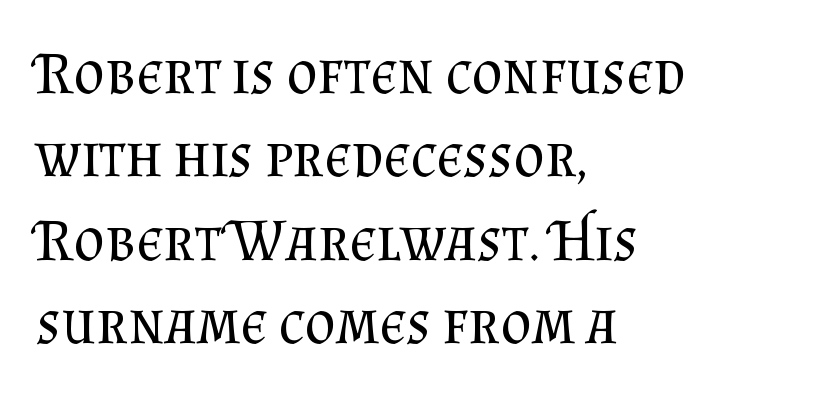
The image shows 60 px regular-weight serif type, upright; set left-aligned, normal line spacing (1.39x), normal letter spacing, not underlined; medium stroke contrast and a small x-height.
